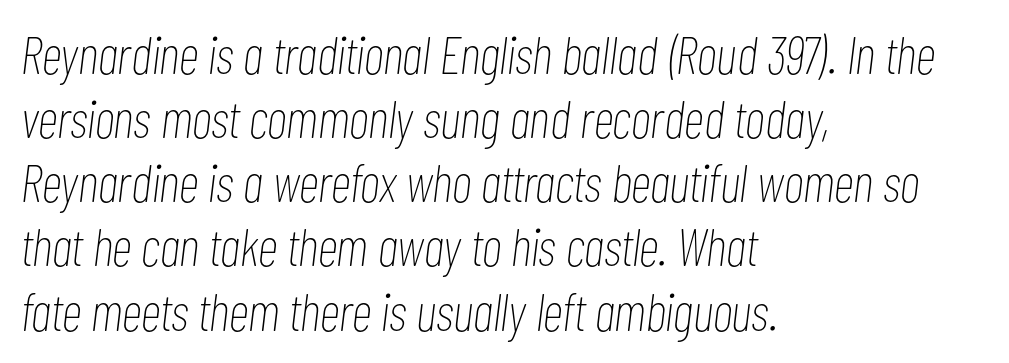
Q: Is the text bold? A: No.
Q: Is the text italic (slanted)? A: Yes, it leans right by about 7 degrees.
Q: Is the text underlined? A: No.
Q: How is the paragraph aligned? A: Left-aligned.
Q: Is the spacing between letters normal or unusually wide? A: Normal.
Q: Width (condensed, normal, or wide)? A: Condensed.
Q: Stroke contrast? A: Low.
Q: x-height? A: Medium.
Q: Monospaced? A: No.
